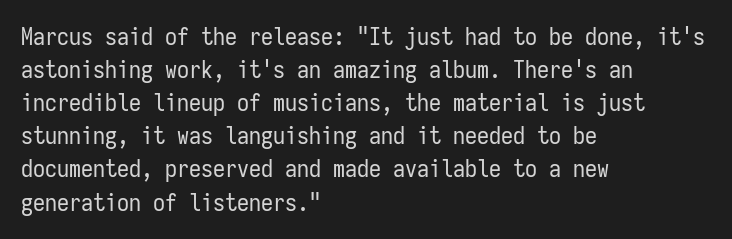
{"italic": "no", "bold": "no", "underline": "no", "align": "left", "line_spacing": "normal", "line_spacing_ratio": 1.38, "letter_spacing": "normal", "letter_spacing_em": 0.0, "glyph_px": 24}
